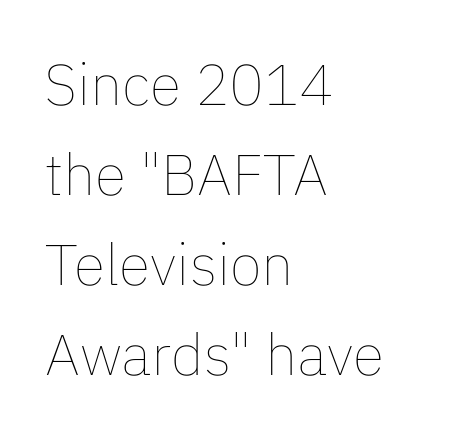
Q: Is the text bold? A: No.
Q: Is the text italic (slanted)? A: No, it is upright.
Q: Is the text underlined? A: No.
Q: How is the paragraph aligned? A: Left-aligned.
Q: Is the spacing between letters normal or unusually wide? A: Normal.
Q: Is the spacing between lines tight, normal or loose? A: Normal.
Q: Width (condensed, normal, or wide)? A: Normal.
Q: Stroke contrast? A: Low.
Q: x-height? A: Medium.
Q: Monospaced? A: No.
